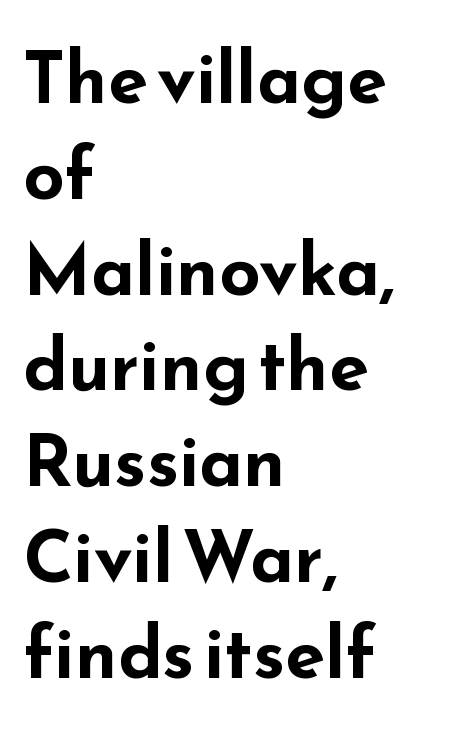
Q: Is the text bold? A: Yes.
Q: Is the text italic (slanted)? A: No, it is upright.
Q: Is the typeface a serif or a sans-serif typeface? A: Sans-serif.
Q: Is the text underlined? A: No.
Q: How is the paragraph aligned? A: Left-aligned.
Q: Is the spacing between letters normal or unusually wide? A: Normal.
Q: Is the spacing between lines tight, normal or loose? A: Normal.
Q: Width (condensed, normal, or wide)? A: Wide.
Q: Stroke contrast? A: Low.
Q: x-height? A: Small.
Q: Monospaced? A: No.
